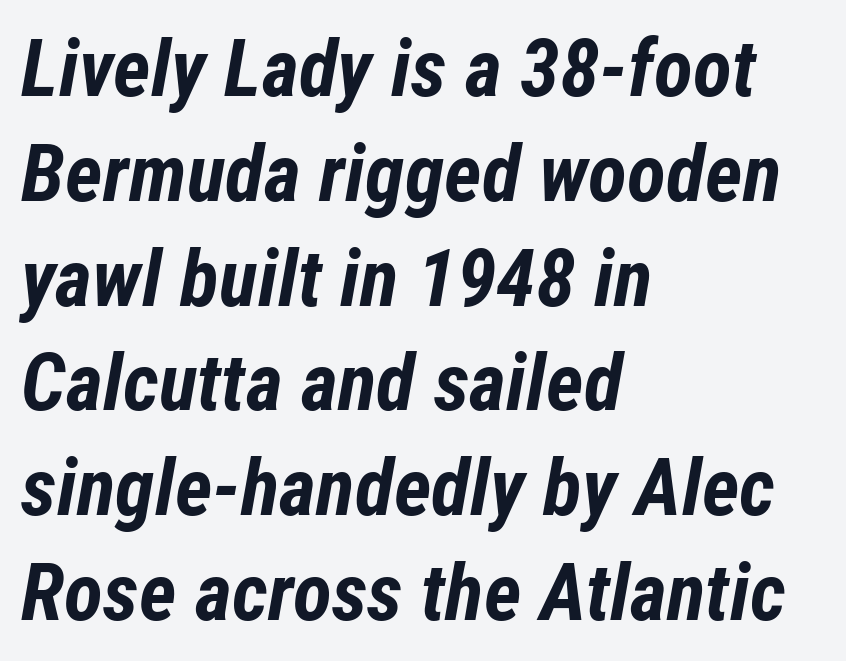
The face used here is rendered with its standard letterfit. The letters advance in unequal steps, a hallmark of proportional type. Stroke thickness is high; the sample reads as a true bold. Notice how descenders clear the ascenders below comfortably — that's standard leading. Horizontally, the lines are justified to the leading edge only. Designer's note — italics engaged.
